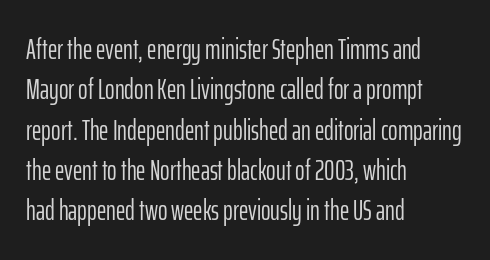
The image shows 29 px light, condensed sans-serif type, upright; set left-aligned, normal line spacing (1.39x), normal letter spacing, not underlined; low stroke contrast and a medium x-height.
